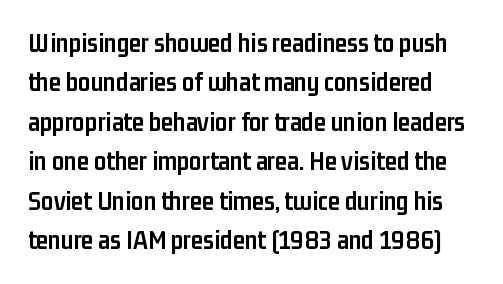
{"italic": "no", "bold": "yes", "underline": "no", "line_spacing": "normal", "line_spacing_ratio": 1.46, "letter_spacing": "normal", "letter_spacing_em": 0.0, "glyph_px": 27}
